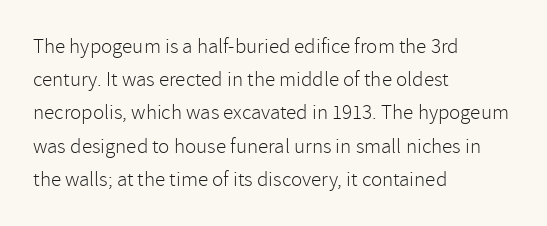
{"italic": "no", "bold": "no", "underline": "no", "align": "left", "line_spacing": "normal", "line_spacing_ratio": 1.58, "letter_spacing": "normal", "letter_spacing_em": 0.0, "glyph_px": 21}
